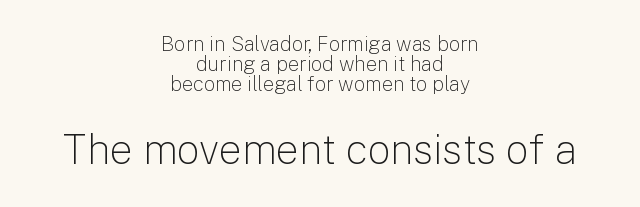
{"serif": "no", "italic": "no", "bold": "no", "weight": "light", "width": "normal", "stroke_contrast": "low", "x_height": "medium", "monospaced": "no", "underline": "no", "align": "center", "line_spacing": "tight", "line_spacing_ratio": 1.01, "letter_spacing": "normal", "letter_spacing_em": 0.0, "larger_block": "second", "size_ratio": 2.05, "glyph_px": 41}
